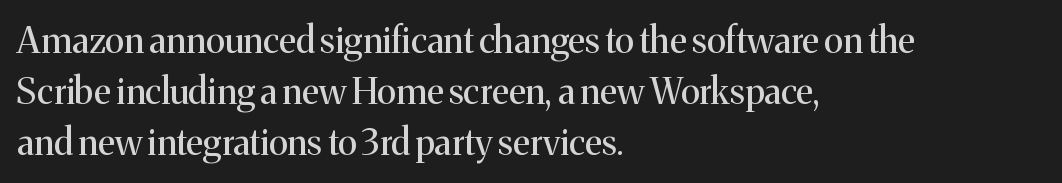
{"serif": "yes", "italic": "no", "bold": "no", "weight": "regular", "width": "normal", "stroke_contrast": "medium", "x_height": "medium", "monospaced": "no", "underline": "no", "align": "left", "line_spacing": "normal", "line_spacing_ratio": 1.42, "letter_spacing": "normal", "letter_spacing_em": 0.0, "glyph_px": 36}
